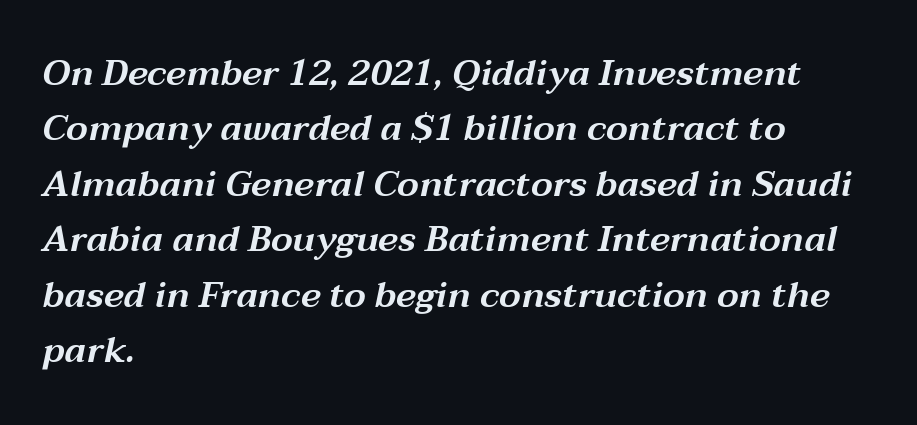
The image shows 36 px wide type, italic (leaning right); set left-aligned, normal line spacing (1.54x), normal letter spacing, not underlined; medium stroke contrast and a medium x-height.
